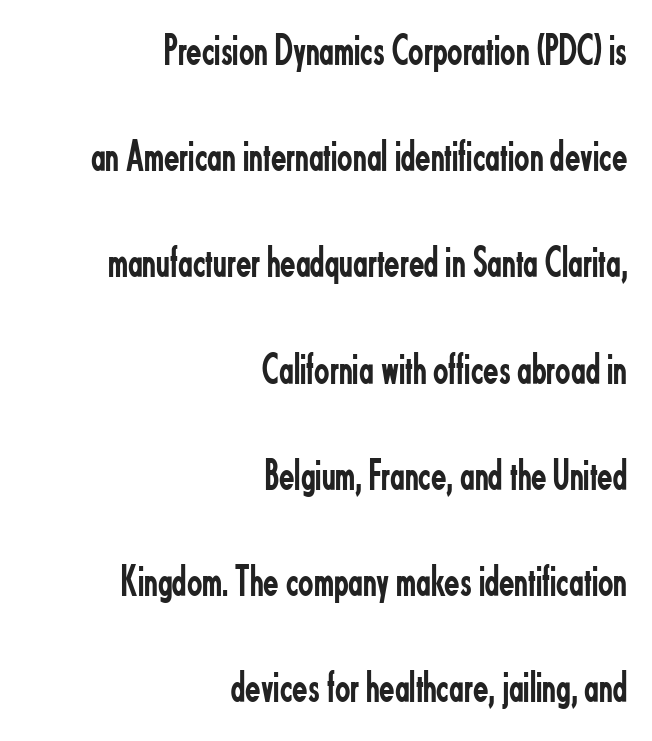
Reading down the block, your eye finds every line finishing at a fixed right position. Underline: absent. Leading is clearly above the norm, producing a sparse column. The strokes are not fattened; the text isn't bold.
